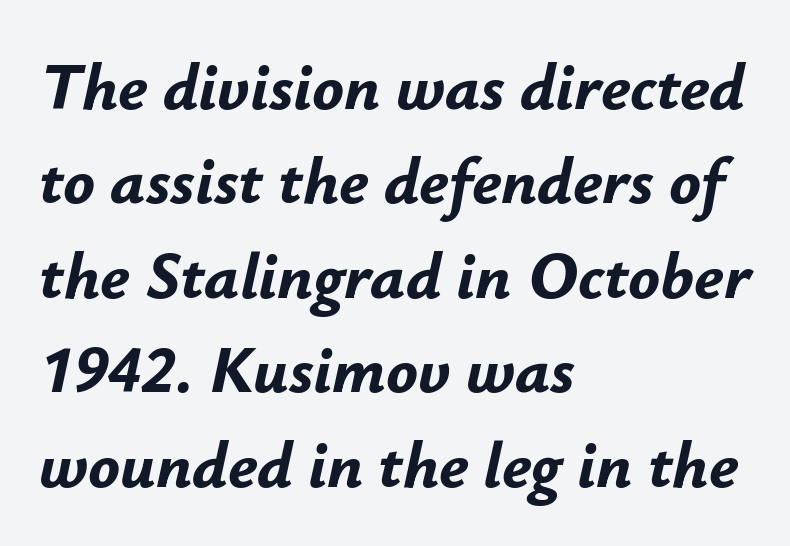
A student would call this left alignment; a typographer would say flush left, rag right. Any mark beneath the type? The region is blank. Evenly set lines give the paragraph a standard silhouette. The face used here has a pronounced slope to its letters.
